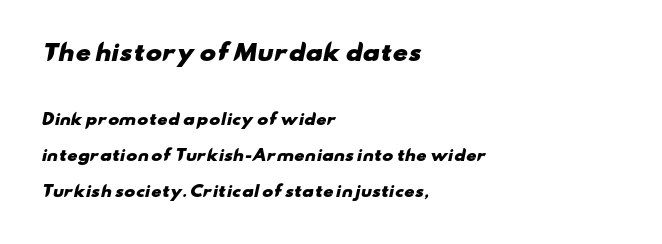
These two chunks differ in scale, with the top chunk taking the larger measure. The passage shown is emphatically bold. Alignment: flush left. Has an underline been added? It has not.
